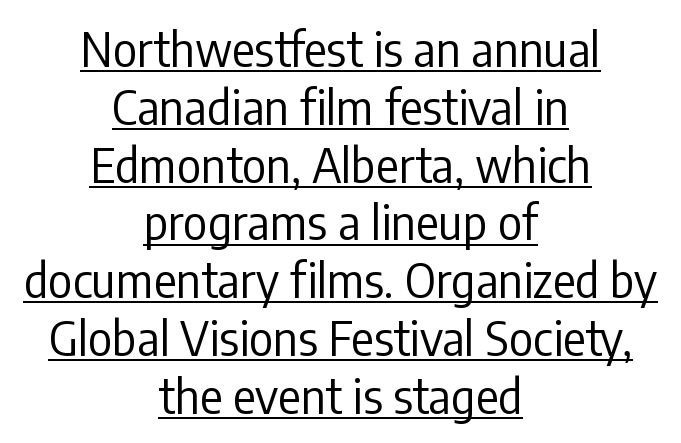
{"serif": "no", "italic": "no", "bold": "no", "weight": "regular", "width": "condensed", "stroke_contrast": "low", "x_height": "medium", "monospaced": "no", "underline": "yes", "align": "center", "line_spacing_ratio": 1.23, "letter_spacing": "normal", "letter_spacing_em": 0.0, "glyph_px": 47}
